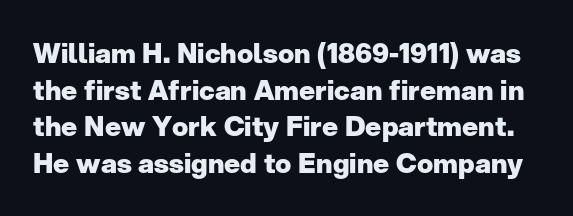
Q: Is the text bold? A: Yes.
Q: Is the text italic (slanted)? A: No, it is upright.
Q: Is the text underlined? A: No.
Q: Is the spacing between letters normal or unusually wide? A: Normal.
Q: Is the spacing between lines tight, normal or loose? A: Normal.
